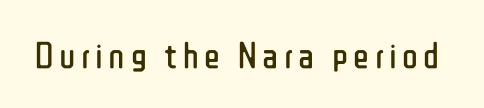
Q: Is the text bold? A: No.
Q: Is the text italic (slanted)? A: No, it is upright.
Q: Is the typeface a serif or a sans-serif typeface? A: Sans-serif.
Q: Is the text underlined? A: No.
Q: Width (condensed, normal, or wide)? A: Condensed.
Q: Stroke contrast? A: Low.
Q: x-height? A: Medium.
Q: Monospaced? A: No.
